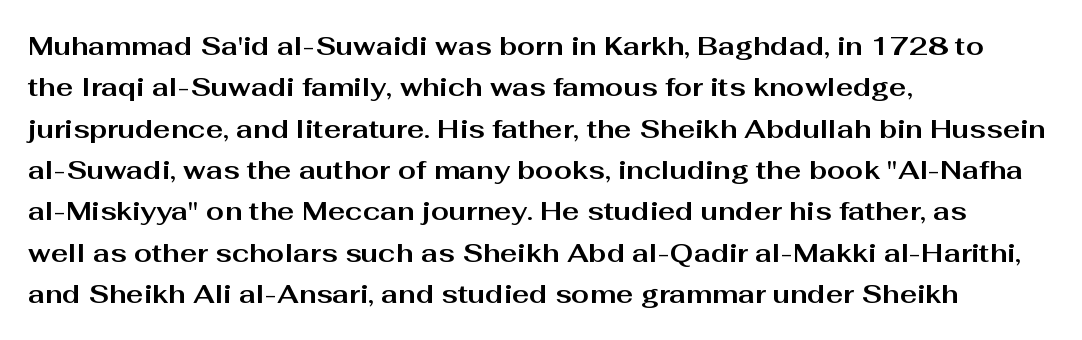
The image shows 26 px bold type, upright; set left-aligned, normal line spacing (1.59x), normal letter spacing, not underlined.
